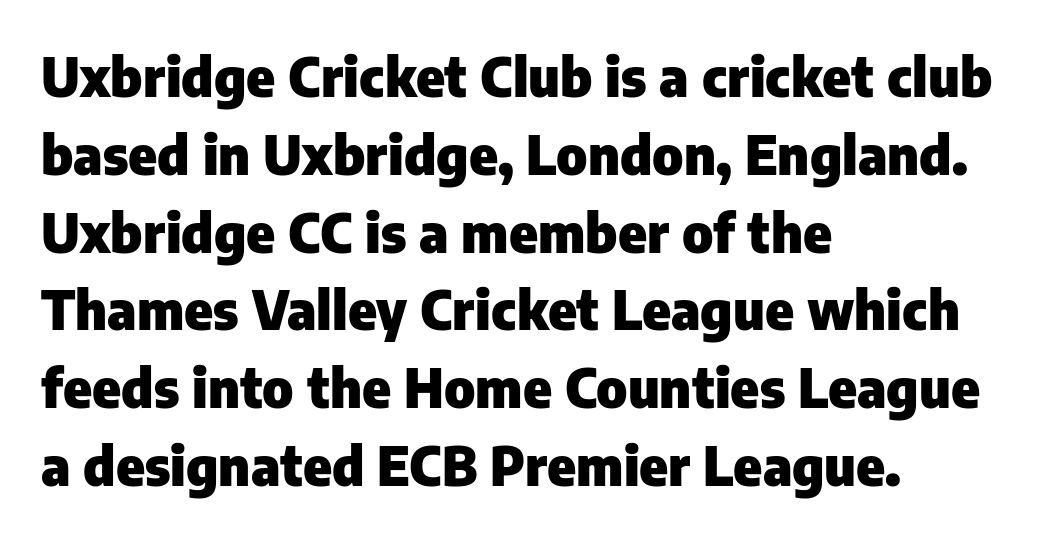
Q: Is the text bold? A: Yes.
Q: Is the text italic (slanted)? A: No, it is upright.
Q: Is the typeface a serif or a sans-serif typeface? A: Sans-serif.
Q: Is the text underlined? A: No.
Q: How is the paragraph aligned? A: Left-aligned.
Q: Is the spacing between letters normal or unusually wide? A: Normal.
Q: Is the spacing between lines tight, normal or loose? A: Normal.
Q: Width (condensed, normal, or wide)? A: Normal.
Q: Stroke contrast? A: Low.
Q: x-height? A: Medium.
Q: Monospaced? A: No.
